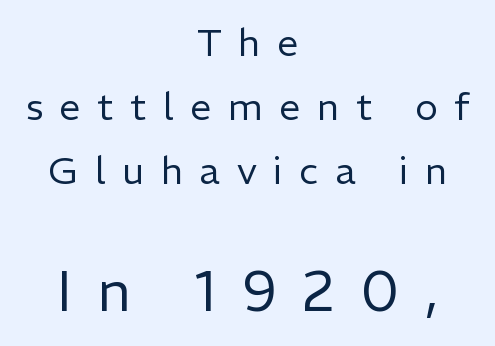
The image shows 57 px regular-weight sans-serif type, upright; set centered, normal line spacing (1.68x), unusually wide letter spacing (+0.44 em), not underlined; the second (bottom) block is 1.5x larger; low stroke contrast and a medium x-height.
